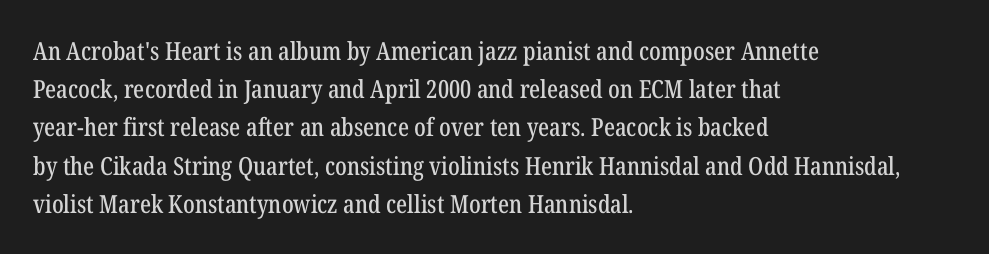
Q: Is the text italic (slanted)? A: No, it is upright.
Q: Is the text underlined? A: No.
Q: How is the paragraph aligned? A: Left-aligned.
Q: Is the spacing between letters normal or unusually wide? A: Normal.
Q: Is the spacing between lines tight, normal or loose? A: Normal.
